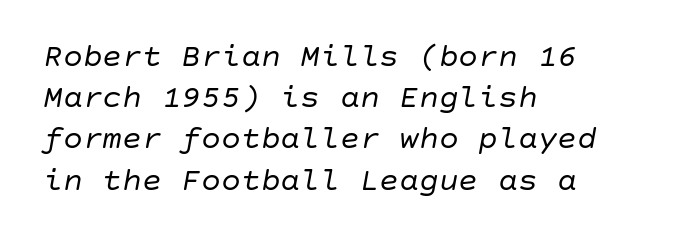
Q: Is the text bold? A: No.
Q: Is the text italic (slanted)? A: Yes, it leans right by about 10 degrees.
Q: Is the text underlined? A: No.
Q: How is the paragraph aligned? A: Left-aligned.
Q: Is the spacing between letters normal or unusually wide? A: Normal.
Q: Is the spacing between lines tight, normal or loose? A: Normal.
Q: Width (condensed, normal, or wide)? A: Normal.
Q: Stroke contrast? A: Low.
Q: x-height? A: Large.
